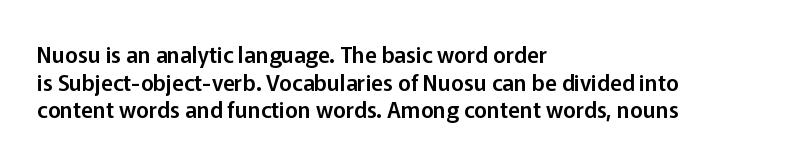
Regarding leading, the lines here are spaced in the standard way. The space beneath each line is pristine and unruled. Tracking value appears to be zero — textbook default spacing. The setting favours the left margin, as ordinary paragraphs usually do.
